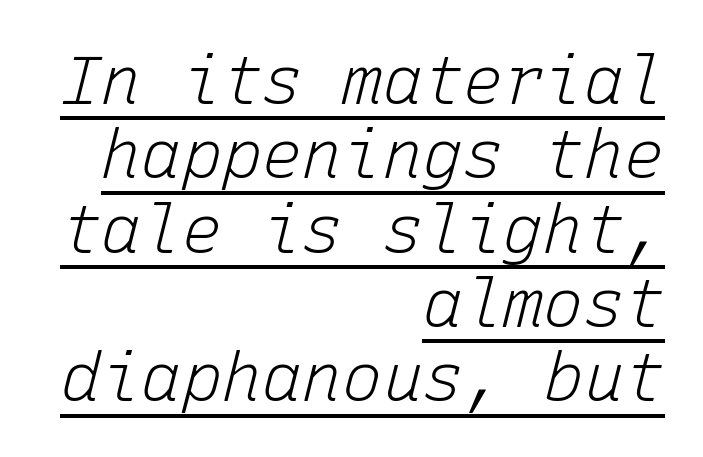
{"italic": "yes", "lean": "right", "slant_degrees": 15, "bold": "no", "weight": "light", "width": "normal", "stroke_contrast": "low", "x_height": "medium", "monospaced": "yes", "underline": "yes", "align": "right", "line_spacing": "tight", "line_spacing_ratio": 1.11, "letter_spacing": "normal", "letter_spacing_em": 0.0, "glyph_px": 67}
